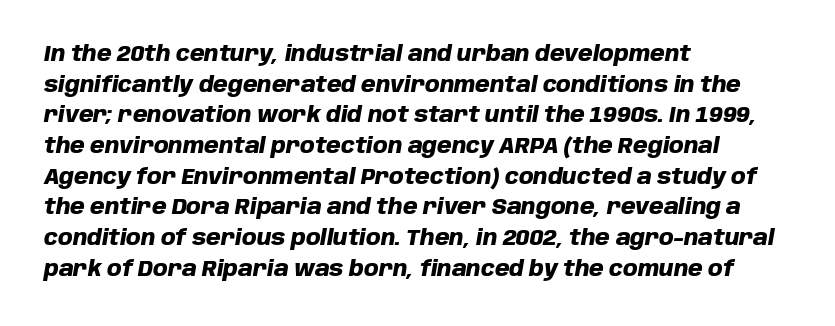
{"italic": "yes", "lean": "right", "slant_degrees": 10, "bold": "yes", "underline": "no", "align": "left", "line_spacing": "normal", "line_spacing_ratio": 1.46, "letter_spacing": "normal", "letter_spacing_em": 0.0, "glyph_px": 21}
